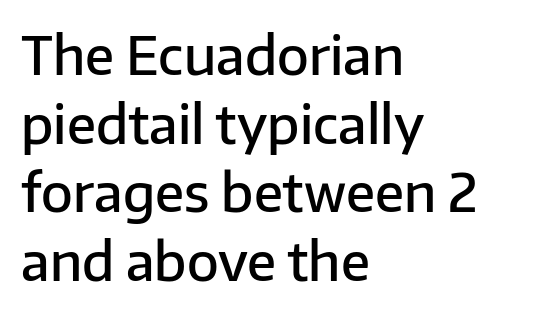
Q: Is the text bold? A: Semi-bold.
Q: Is the text italic (slanted)? A: No, it is upright.
Q: Is the typeface a serif or a sans-serif typeface? A: Sans-serif.
Q: Is the text underlined? A: No.
Q: How is the paragraph aligned? A: Left-aligned.
Q: Is the spacing between letters normal or unusually wide? A: Normal.
Q: Is the spacing between lines tight, normal or loose? A: Normal.
Q: Width (condensed, normal, or wide)? A: Normal.
Q: Stroke contrast? A: Low.
Q: x-height? A: Medium.
Q: Monospaced? A: No.
